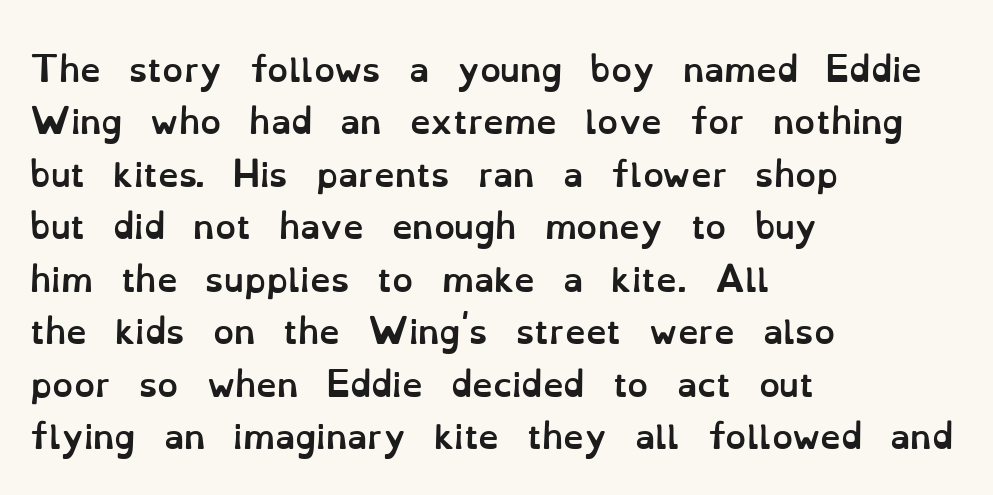
{"italic": "no", "bold": "yes", "weight": "semibold", "width": "normal", "stroke_contrast": "low", "x_height": "small", "monospaced": "no", "underline": "no", "align": "left", "line_spacing": "normal", "line_spacing_ratio": 1.59, "letter_spacing": "normal", "letter_spacing_em": 0.0, "glyph_px": 33}
